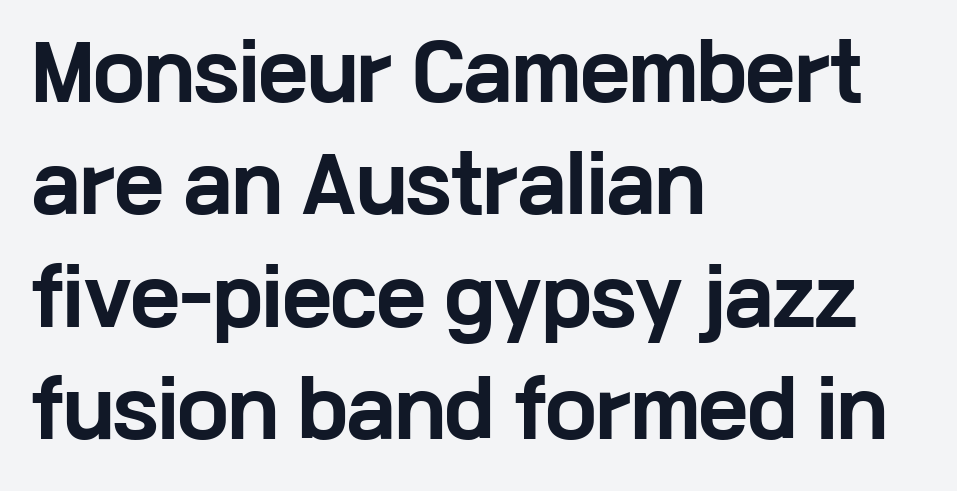
The image shows 75 px bold, wide sans-serif type, upright; set left-aligned, normal line spacing (1.5x), normal letter spacing, not underlined; low stroke contrast and a medium x-height.
